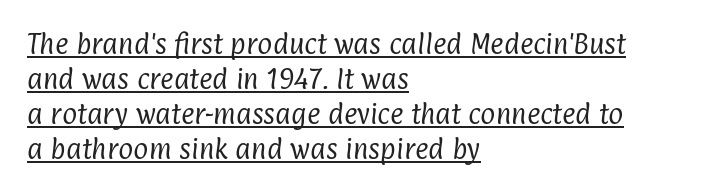
Q: Is the text bold? A: No.
Q: Is the text underlined? A: Yes.
Q: How is the paragraph aligned? A: Left-aligned.
Q: Is the spacing between letters normal or unusually wide? A: Normal.
Q: Is the spacing between lines tight, normal or loose? A: Normal.
